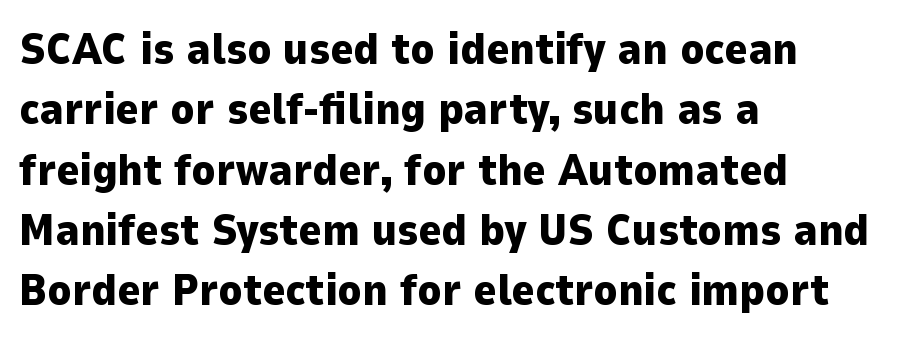
{"serif": "no", "italic": "no", "bold": "yes", "weight": "heavy", "width": "normal", "stroke_contrast": "low", "x_height": "medium", "monospaced": "no", "underline": "no", "align": "left", "line_spacing": "normal", "line_spacing_ratio": 1.37, "letter_spacing": "normal", "letter_spacing_em": 0.0, "glyph_px": 44}
